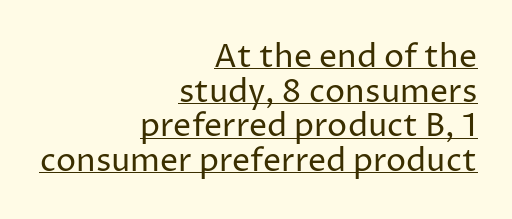
{"serif": "no", "italic": "no", "bold": "no", "weight": "regular", "width": "normal", "stroke_contrast": "low", "x_height": "medium", "monospaced": "no", "underline": "yes", "align": "right", "line_spacing": "tight", "line_spacing_ratio": 1.08, "letter_spacing": "normal", "letter_spacing_em": 0.0, "glyph_px": 32}
